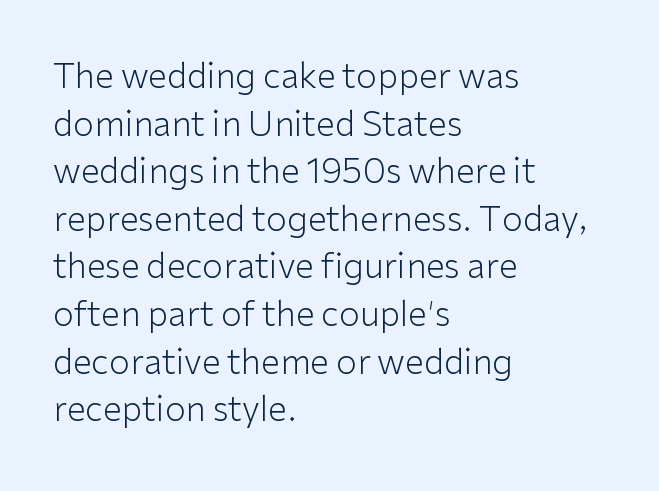
{"serif": "no", "italic": "no", "bold": "no", "weight": "light", "width": "normal", "stroke_contrast": "low", "x_height": "medium", "monospaced": "no", "underline": "no", "align": "left", "line_spacing": "normal", "line_spacing_ratio": 1.4, "letter_spacing": "normal", "letter_spacing_em": 0.0, "glyph_px": 34}
